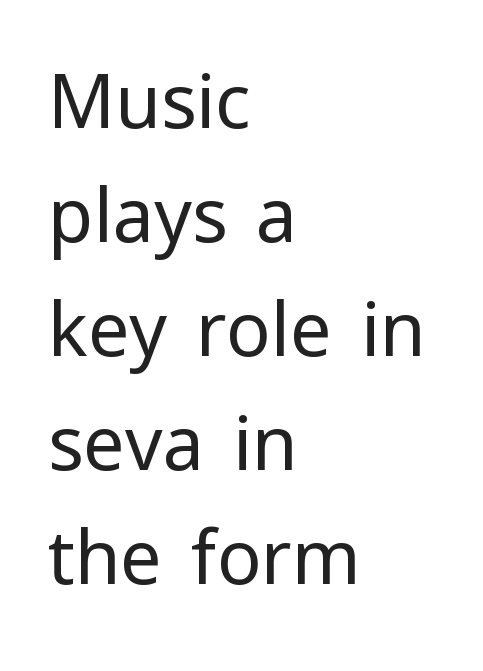
Posture: upright roman. These lines keep a tight, regular rhythm from letter to letter. Caption: face not bold, strokes unweighted. Glance below the letters and you will spot only blank space.
